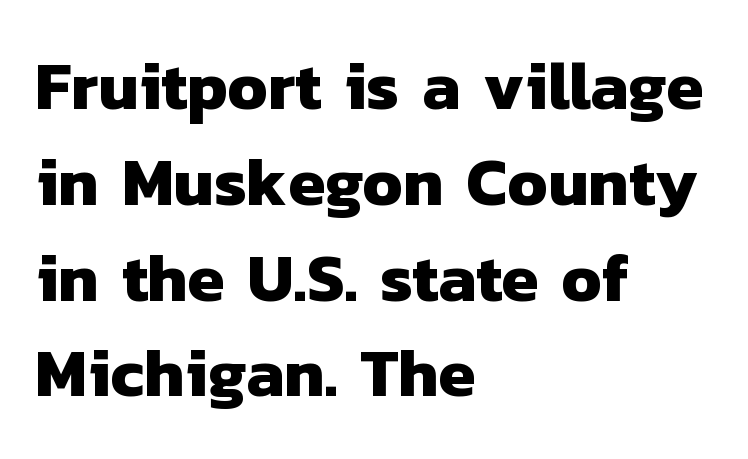
The image shows 67 px heavy sans-serif type; set left-aligned, normal line spacing (1.43x), normal letter spacing, not underlined; low stroke contrast and a medium x-height.
